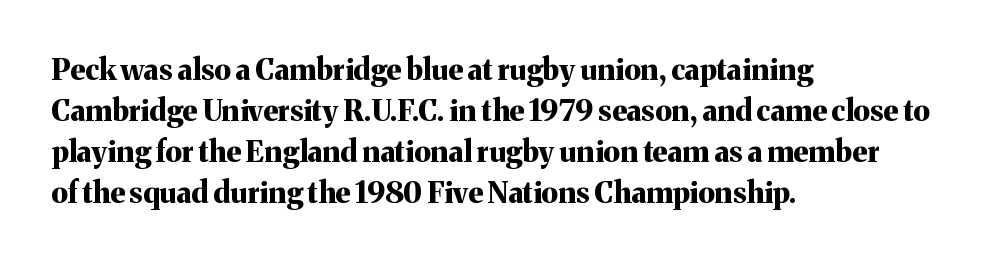
The image shows 29 px bold serif type, upright; set left-aligned, normal line spacing (1.41x), normal letter spacing, not underlined; medium stroke contrast and a medium x-height.
